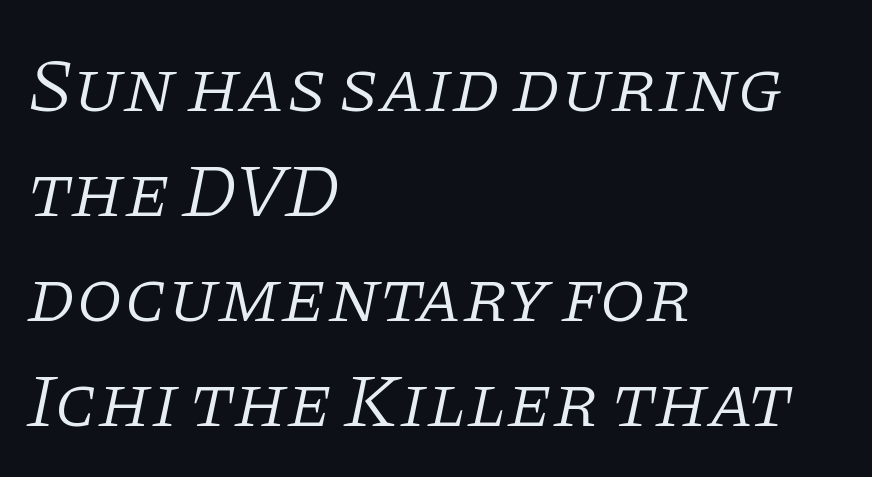
{"serif": "yes", "italic": "yes", "lean": "right", "slant_degrees": 11, "bold": "no", "weight": "light", "width": "normal", "stroke_contrast": "low", "x_height": "large", "monospaced": "no", "underline": "no", "align": "left", "line_spacing": "normal", "line_spacing_ratio": 1.4, "letter_spacing": "normal", "letter_spacing_em": 0.0, "glyph_px": 75}
